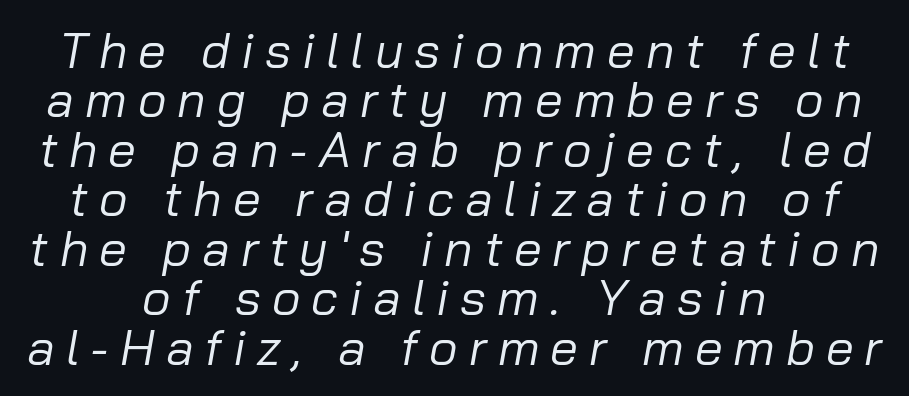
The face used here is proportionally spaced, like ordinary book or web type. Only glyphs here, with clear space below each row. Here the glyphs are tracked loosely, breaking word shapes into spaced letters. Regarding leading, the lines here are crowded together.
